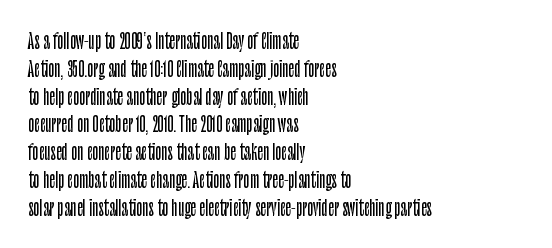
{"italic": "no", "underline": "no", "align": "left", "line_spacing": "normal", "line_spacing_ratio": 1.39, "letter_spacing": "normal", "letter_spacing_em": 0.0, "glyph_px": 20}
